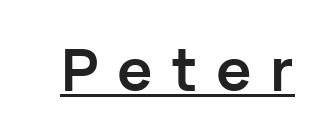
{"serif": "no", "italic": "no", "bold": "yes", "weight": "semibold", "width": "normal", "stroke_contrast": "low", "x_height": "medium", "monospaced": "no", "underline": "yes", "letter_spacing": "wide", "letter_spacing_em": 0.32, "glyph_px": 59}
